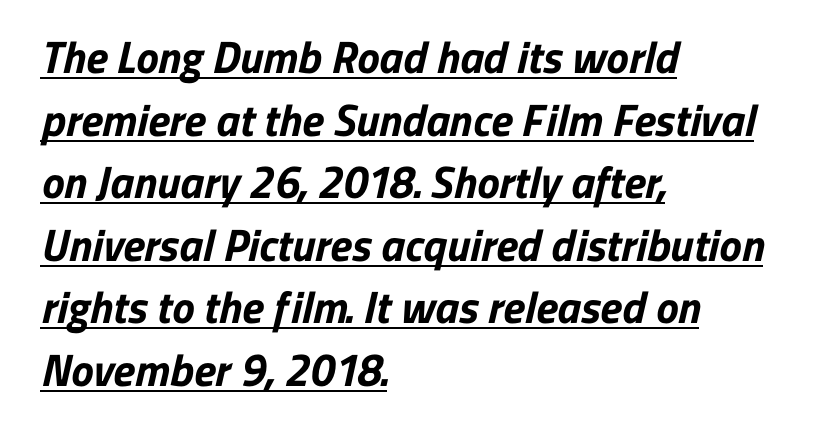
Q: Is the text bold? A: Yes.
Q: Is the typeface a serif or a sans-serif typeface? A: Sans-serif.
Q: Is the text underlined? A: Yes.
Q: How is the paragraph aligned? A: Left-aligned.
Q: Is the spacing between letters normal or unusually wide? A: Normal.
Q: Is the spacing between lines tight, normal or loose? A: Normal.
Q: Width (condensed, normal, or wide)? A: Normal.
Q: Stroke contrast? A: Low.
Q: x-height? A: Medium.
Q: Monospaced? A: No.
